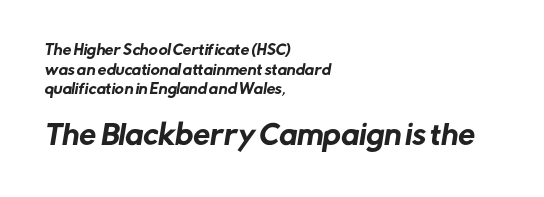
Q: Is the text underlined? A: No.
Q: How is the paragraph aligned? A: Left-aligned.
Q: Is the spacing between letters normal or unusually wide? A: Normal.
Q: Is the spacing between lines tight, normal or loose? A: Normal.
Q: Which block of text is set in a larger size, the first (top) or the second (bottom)? A: The second (bottom) one.
